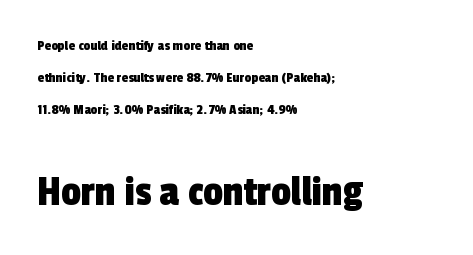
Varying glyph widths throughout — classic text-font behaviour. The typesetter chose a ragged-right arrangement here. The passage shown begins with its smaller block and ends with its larger one. The font family rendered here belongs to the sans-serif group. Honestly, there is no underline to notice here at all. This sample trades compactness for vertical openness between lines.
